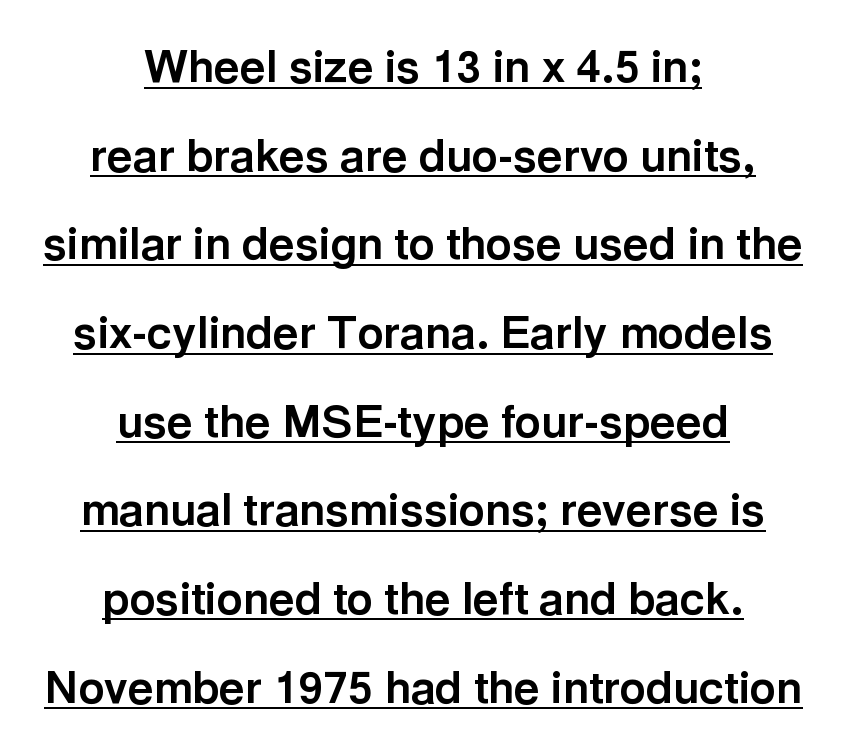
{"serif": "no", "italic": "no", "bold": "yes", "weight": "bold", "width": "normal", "x_height": "medium", "monospaced": "no", "underline": "yes", "align": "center", "line_spacing": "loose", "line_spacing_ratio": 1.97, "letter_spacing": "normal", "letter_spacing_em": 0.0, "glyph_px": 45}
